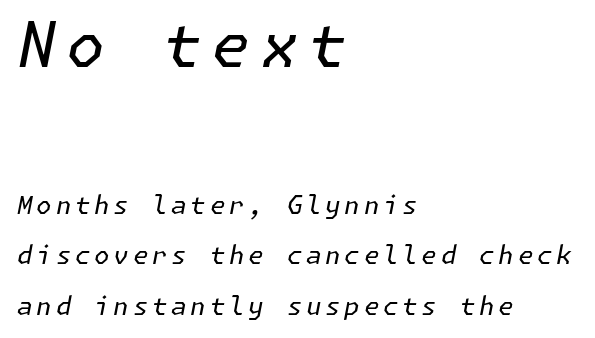
The image shows 63 px regular-weight type, italic (leaning right); set left-aligned, loose line spacing (2.01x), not underlined; the first (top) block is 2.52x larger; low stroke contrast and a medium x-height.
